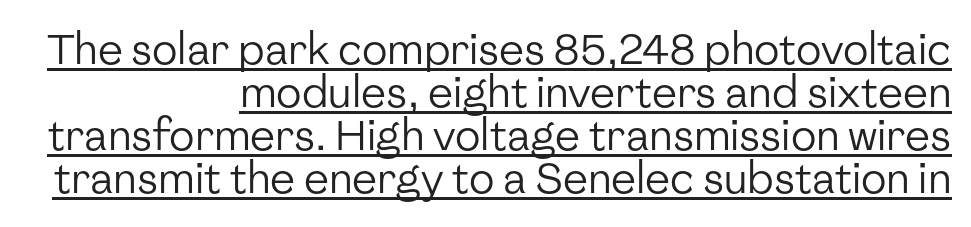
Q: Is the text bold? A: No.
Q: Is the text italic (slanted)? A: No, it is upright.
Q: Is the typeface a serif or a sans-serif typeface? A: Sans-serif.
Q: Is the text underlined? A: Yes.
Q: How is the paragraph aligned? A: Right-aligned.
Q: Is the spacing between letters normal or unusually wide? A: Normal.
Q: Is the spacing between lines tight, normal or loose? A: Tight.
Q: Width (condensed, normal, or wide)? A: Normal.
Q: Stroke contrast? A: Low.
Q: x-height? A: Medium.
Q: Monospaced? A: No.
